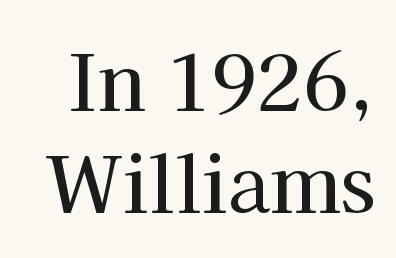
Q: Is the text italic (slanted)? A: No, it is upright.
Q: Is the typeface a serif or a sans-serif typeface? A: Serif.
Q: Is the text underlined? A: No.
Q: Is the spacing between letters normal or unusually wide? A: Normal.
Q: Is the spacing between lines tight, normal or loose? A: Normal.
Q: Width (condensed, normal, or wide)? A: Normal.
Q: Stroke contrast? A: High.
Q: x-height? A: Medium.
Q: Monospaced? A: No.
